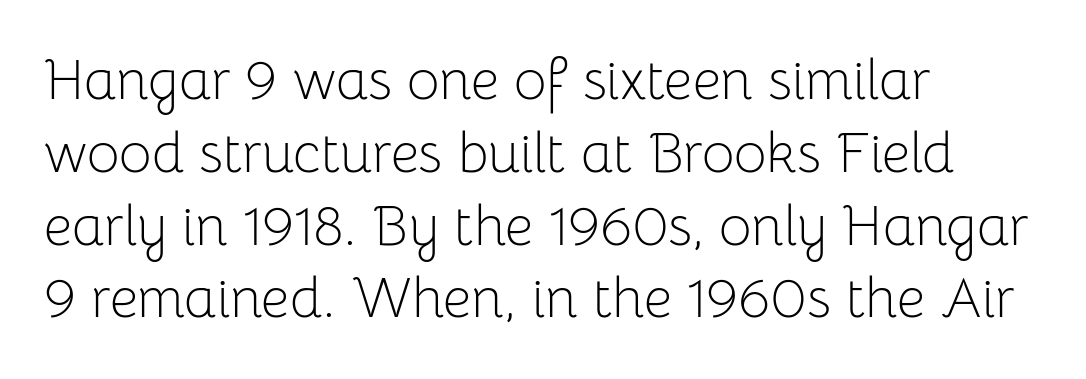
Q: Is the text bold? A: No.
Q: Is the text italic (slanted)? A: No, it is upright.
Q: Is the typeface a serif or a sans-serif typeface? A: Sans-serif.
Q: Is the text underlined? A: No.
Q: How is the paragraph aligned? A: Left-aligned.
Q: Is the spacing between letters normal or unusually wide? A: Normal.
Q: Is the spacing between lines tight, normal or loose? A: Normal.
Q: Width (condensed, normal, or wide)? A: Normal.
Q: Stroke contrast? A: Low.
Q: x-height? A: Medium.
Q: Monospaced? A: No.
